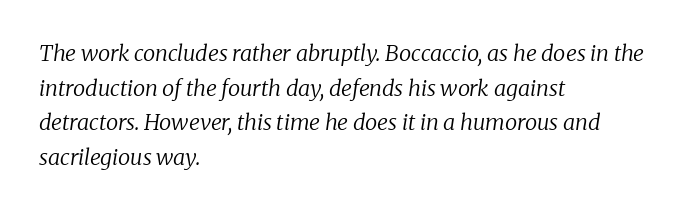
This sample keeps an unexceptional amount of space between lines. Alignment: flush left. Caption: face not bold, strokes unweighted. Plain, unruled lines of type.
